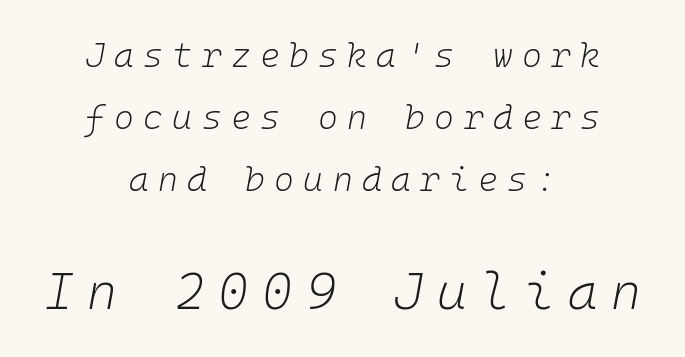
Q: Is the text bold? A: No.
Q: Is the text italic (slanted)? A: Yes, it leans right by about 10 degrees.
Q: Is the text underlined? A: No.
Q: How is the paragraph aligned? A: Centered.
Q: Is the spacing between letters normal or unusually wide? A: Unusually wide.
Q: Which block of text is set in a larger size, the first (top) or the second (bottom)? A: The second (bottom) one.
Q: Width (condensed, normal, or wide)? A: Normal.
Q: Stroke contrast? A: Low.
Q: x-height? A: Medium.
Q: Monospaced? A: Yes.
